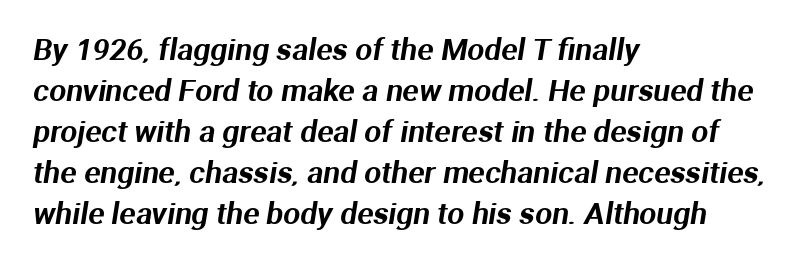
The image shows 30 px sans-serif type; set left-aligned, normal line spacing (1.37x), normal letter spacing, not underlined; medium stroke contrast and a medium x-height.
